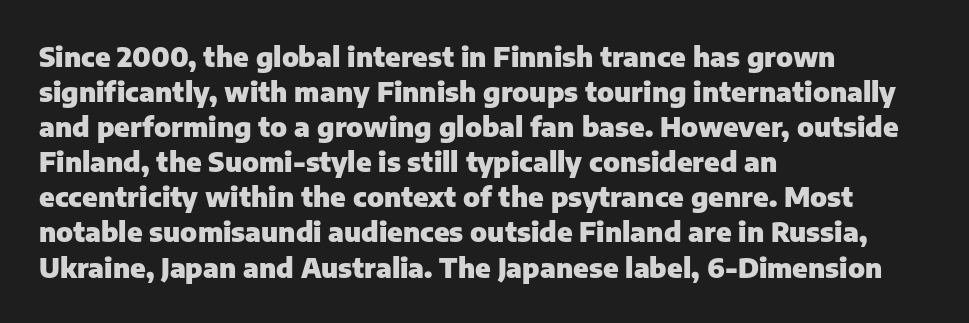
Is there much room between lines? A standard amount, neither cramped nor airy. Emphasis by weight is at full strength: bold. Each word holds together tightly as a unit, with standard inter-letter gaps. Rule under the text: the space is simply empty. Style check: upright. Does the copy run flush right? No — it runs flush left.
